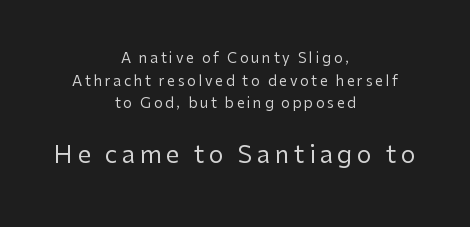
Q: Is the text bold? A: No.
Q: Is the text italic (slanted)? A: No, it is upright.
Q: Is the text underlined? A: No.
Q: How is the paragraph aligned? A: Centered.
Q: Is the spacing between lines tight, normal or loose? A: Normal.
Q: Which block of text is set in a larger size, the first (top) or the second (bottom)? A: The second (bottom) one.
